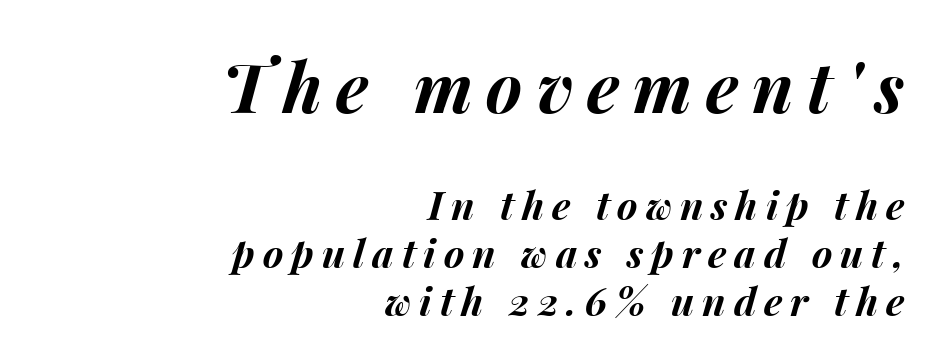
Q: Is the text bold? A: Yes.
Q: Is the text italic (slanted)? A: Yes, it leans right by about 15 degrees.
Q: Is the text underlined? A: No.
Q: How is the paragraph aligned? A: Right-aligned.
Q: Is the spacing between letters normal or unusually wide? A: Unusually wide.
Q: Which block of text is set in a larger size, the first (top) or the second (bottom)? A: The first (top) one.
Q: Width (condensed, normal, or wide)? A: Normal.
Q: Stroke contrast? A: Medium.
Q: x-height? A: Medium.
Q: Monospaced? A: No.
